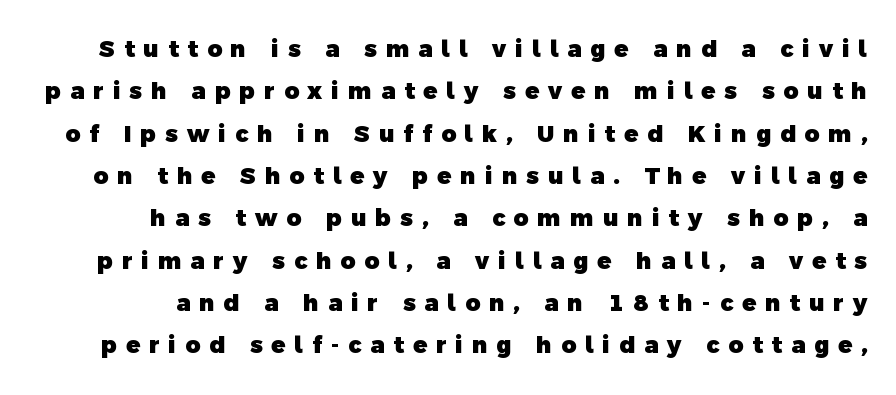
{"bold": "yes", "underline": "no", "line_spacing_ratio": 1.84, "letter_spacing": "wide", "letter_spacing_em": 0.39, "glyph_px": 23}
